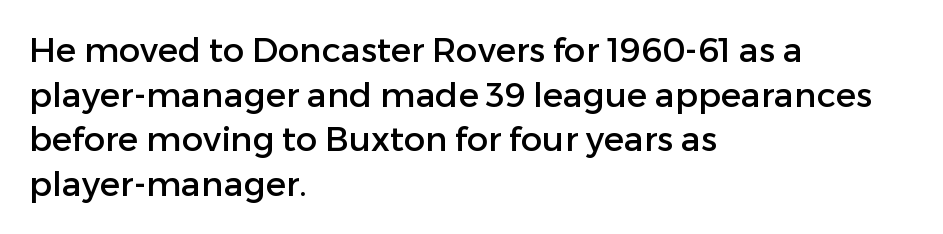
{"serif": "no", "italic": "no", "width": "normal", "stroke_contrast": "low", "x_height": "medium", "monospaced": "no", "underline": "no", "align": "left", "line_spacing": "normal", "line_spacing_ratio": 1.31, "letter_spacing": "normal", "letter_spacing_em": 0.0, "glyph_px": 34}
